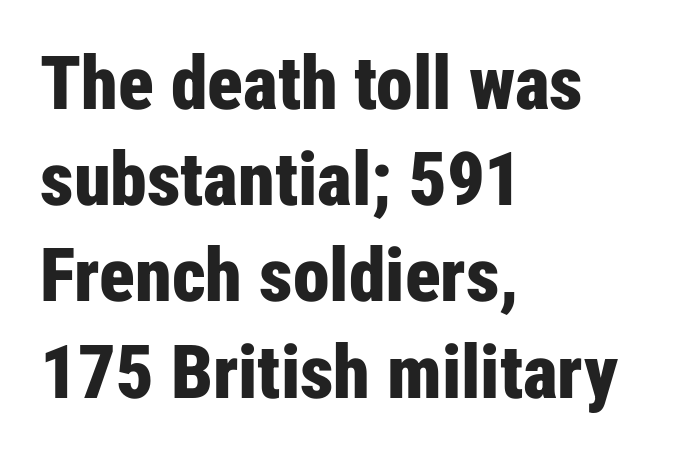
No extra tracking has been applied to these lines. Whoever set this chose a conventional vertical rhythm. The words here are not underlined. Rendered with straight, roman letterforms.
